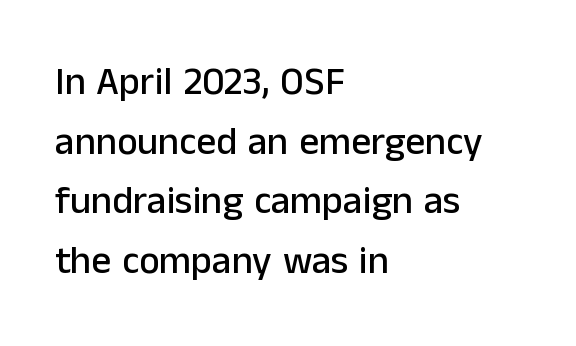
Q: Is the text italic (slanted)? A: No, it is upright.
Q: Is the typeface a serif or a sans-serif typeface? A: Sans-serif.
Q: Is the text underlined? A: No.
Q: How is the paragraph aligned? A: Left-aligned.
Q: Is the spacing between letters normal or unusually wide? A: Normal.
Q: Is the spacing between lines tight, normal or loose? A: Normal.
Q: Width (condensed, normal, or wide)? A: Normal.
Q: Stroke contrast? A: Low.
Q: x-height? A: Medium.
Q: Monospaced? A: No.
